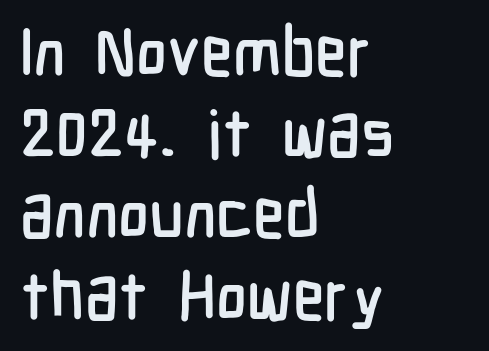
The image shows 66 px condensed sans-serif type, upright; set left-aligned, line spacing 1.23x, normal letter spacing, not underlined; low stroke contrast and a medium x-height.
